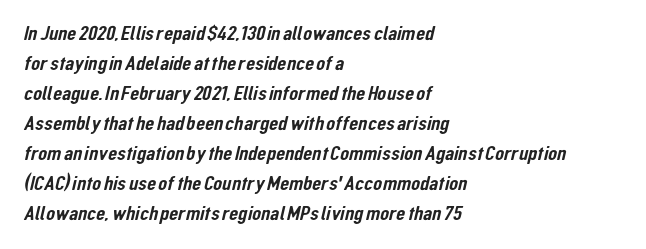
{"underline": "no", "align": "left", "line_spacing": "normal", "line_spacing_ratio": 1.43, "letter_spacing": "normal", "letter_spacing_em": 0.0, "glyph_px": 21}
